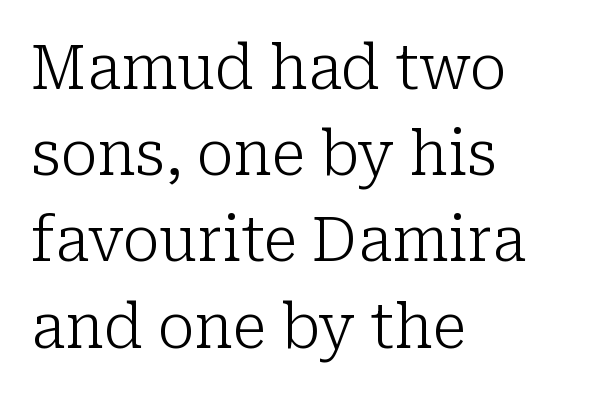
{"serif": "yes", "italic": "no", "bold": "no", "weight": "light", "width": "normal", "stroke_contrast": "low", "x_height": "medium", "monospaced": "no", "underline": "no", "align": "left", "line_spacing": "normal", "line_spacing_ratio": 1.39, "letter_spacing": "normal", "letter_spacing_em": 0.0, "glyph_px": 62}
